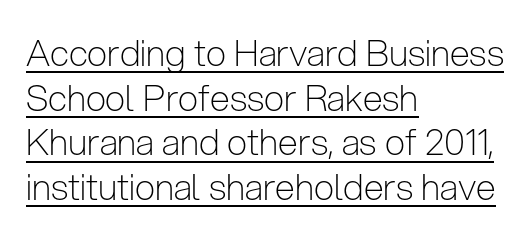
Q: Is the text bold? A: No.
Q: Is the text italic (slanted)? A: No, it is upright.
Q: Is the typeface a serif or a sans-serif typeface? A: Sans-serif.
Q: Is the text underlined? A: Yes.
Q: How is the paragraph aligned? A: Left-aligned.
Q: Is the spacing between letters normal or unusually wide? A: Normal.
Q: Width (condensed, normal, or wide)? A: Condensed.
Q: Stroke contrast? A: Low.
Q: x-height? A: Medium.
Q: Monospaced? A: No.
